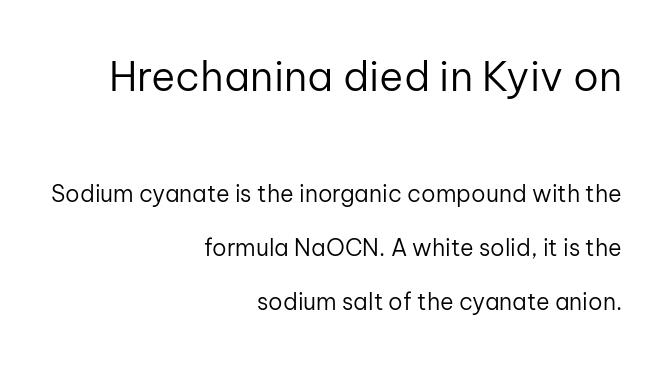
Short and long lines alike share a common ending point at right. The foot of each line stays bare and open. The upper block of text is set noticeably larger than the block beneath it. Style check: upright.
